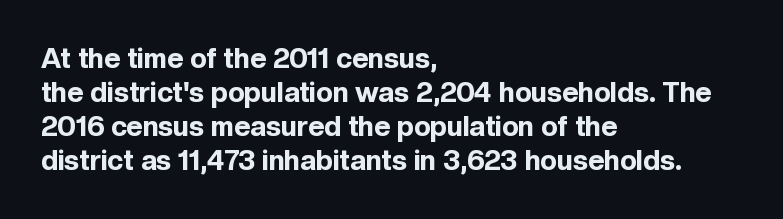
Beneath every word, the page is bare. The strokes are fattened all the way to bold. The font's upright variant was chosen for this text. The rendering uses natural spacing where letterforms have individual widths. All the whitespace from short lines collects on the right. Students, note that the glyphs here touch the page at normal intervals.
